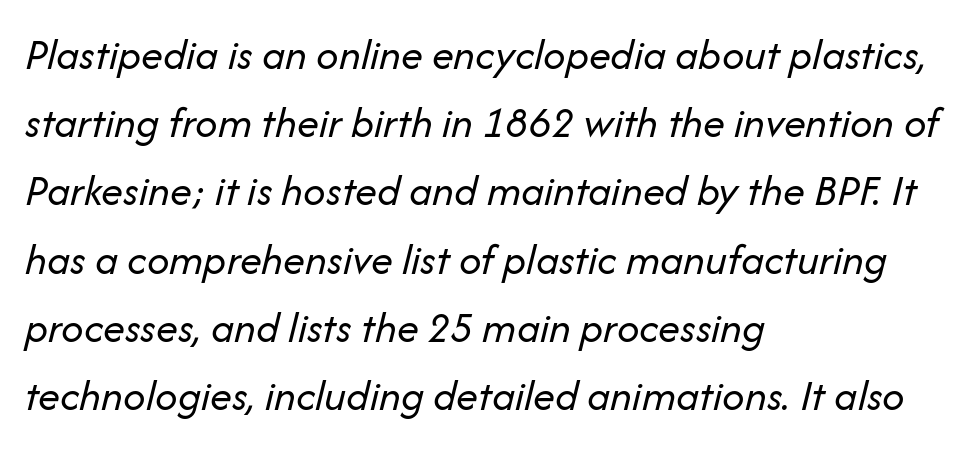
Q: Is the text bold? A: No.
Q: Is the text italic (slanted)? A: Yes, it leans right by about 14 degrees.
Q: Is the text underlined? A: No.
Q: How is the paragraph aligned? A: Left-aligned.
Q: Is the spacing between letters normal or unusually wide? A: Normal.
Q: Is the spacing between lines tight, normal or loose? A: Normal.
Q: Width (condensed, normal, or wide)? A: Normal.
Q: Stroke contrast? A: Low.
Q: x-height? A: Medium.
Q: Monospaced? A: No.
